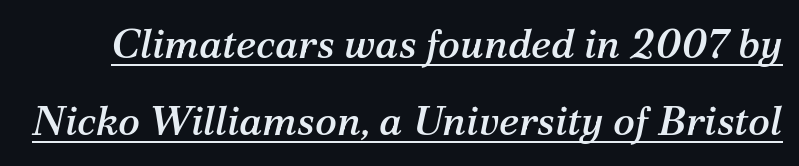
{"serif": "yes", "italic": "yes", "lean": "right", "slant_degrees": 12, "width": "normal", "stroke_contrast": "medium", "x_height": "medium", "monospaced": "no", "underline": "yes", "line_spacing_ratio": 1.88, "letter_spacing": "normal", "letter_spacing_em": 0.0, "glyph_px": 41}
